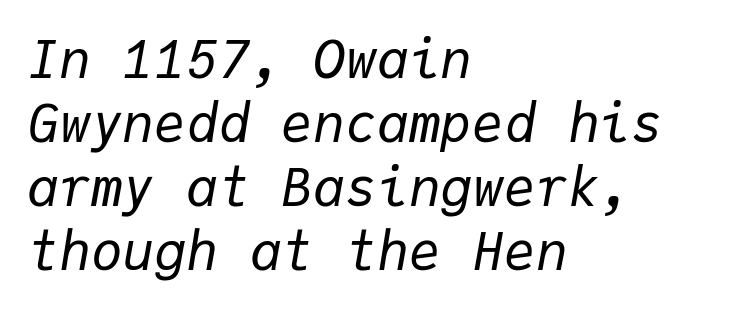
{"italic": "yes", "lean": "right", "slant_degrees": 9, "bold": "no", "weight": "regular", "width": "normal", "stroke_contrast": "low", "x_height": "medium", "monospaced": "yes", "underline": "no", "align": "left", "line_spacing_ratio": 1.21, "letter_spacing": "normal", "letter_spacing_em": 0.0, "glyph_px": 53}
